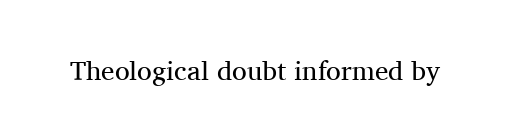
{"italic": "no", "bold": "no", "underline": "no", "letter_spacing": "normal", "letter_spacing_em": 0.0, "glyph_px": 27}
